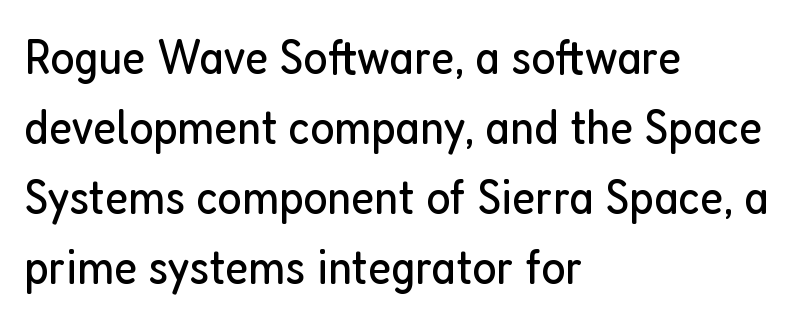
The image shows 51 px regular-weight, condensed sans-serif type, upright; set left-aligned, normal line spacing (1.37x), normal letter spacing, not underlined; low stroke contrast and a medium x-height.
